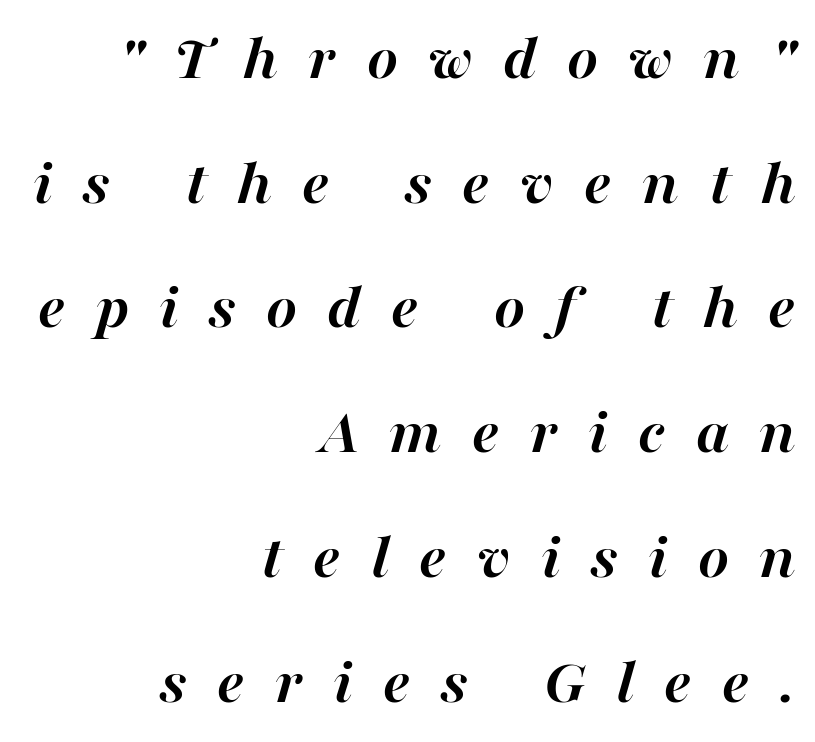
Q: Is the text bold? A: Yes.
Q: Is the text italic (slanted)? A: Yes, it leans right by about 16 degrees.
Q: Is the text underlined? A: No.
Q: How is the paragraph aligned? A: Right-aligned.
Q: Is the spacing between letters normal or unusually wide? A: Unusually wide.
Q: Width (condensed, normal, or wide)? A: Normal.
Q: Stroke contrast? A: High.
Q: x-height? A: Medium.
Q: Monospaced? A: No.
